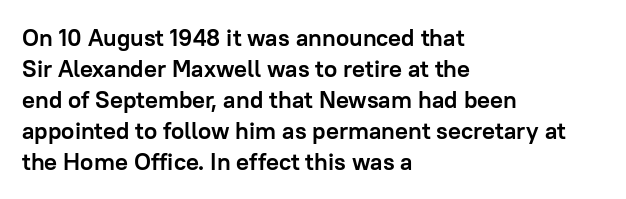
If you measured baseline to baseline, you'd find a middling distance. The specimen reads as upright at a glance. Glyph-to-glyph distance matches everyday printed text. Heavy, bold letterforms. Each row of text sits above clean, open space.
